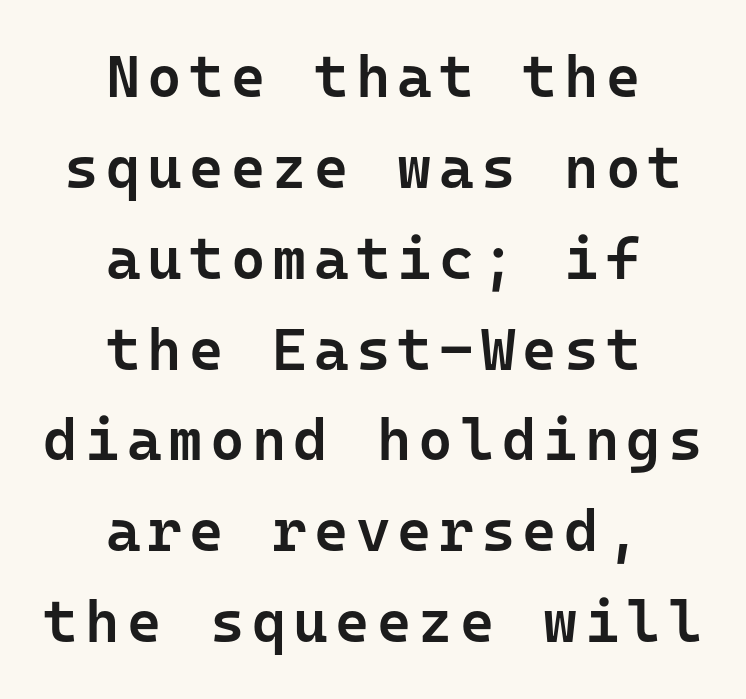
The rendering uses typewriter-style spacing with identical character cells. How heavy is the stroke? Medium-heavy — a semibold, shy of bold. The face used here is a sans, in the tradition of grotesques and geometrics. The block of text has a typical density, with ordinary space between rows.
